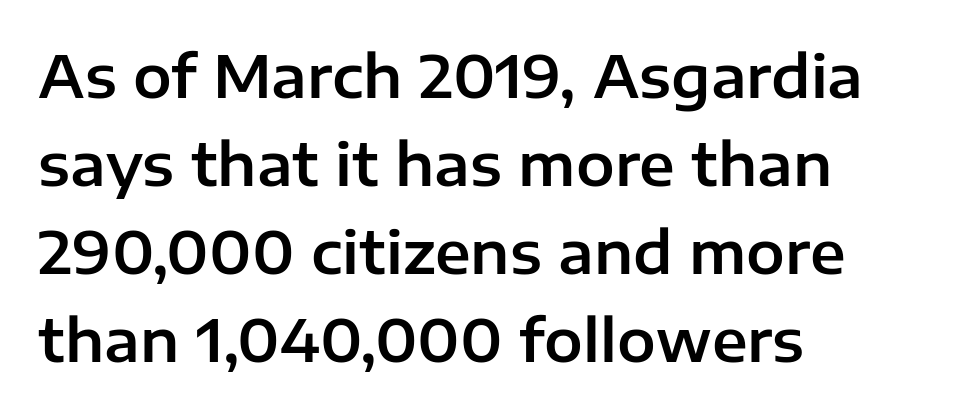
{"serif": "no", "italic": "no", "width": "normal", "stroke_contrast": "low", "x_height": "medium", "monospaced": "no", "underline": "no", "align": "left", "line_spacing": "normal", "line_spacing_ratio": 1.52, "letter_spacing": "normal", "letter_spacing_em": 0.0, "glyph_px": 58}
